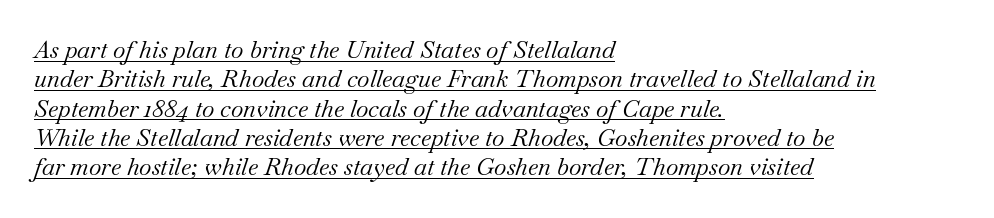
Q: Is the text bold? A: No.
Q: Is the text italic (slanted)? A: Yes, it leans right by about 18 degrees.
Q: Is the text underlined? A: Yes.
Q: How is the paragraph aligned? A: Left-aligned.
Q: Is the spacing between letters normal or unusually wide? A: Normal.
